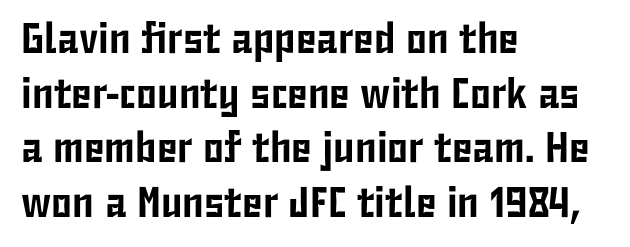
The image shows 43 px condensed sans-serif type, upright; set left-aligned, normal line spacing (1.27x), normal letter spacing, not underlined; low stroke contrast and a medium x-height.
